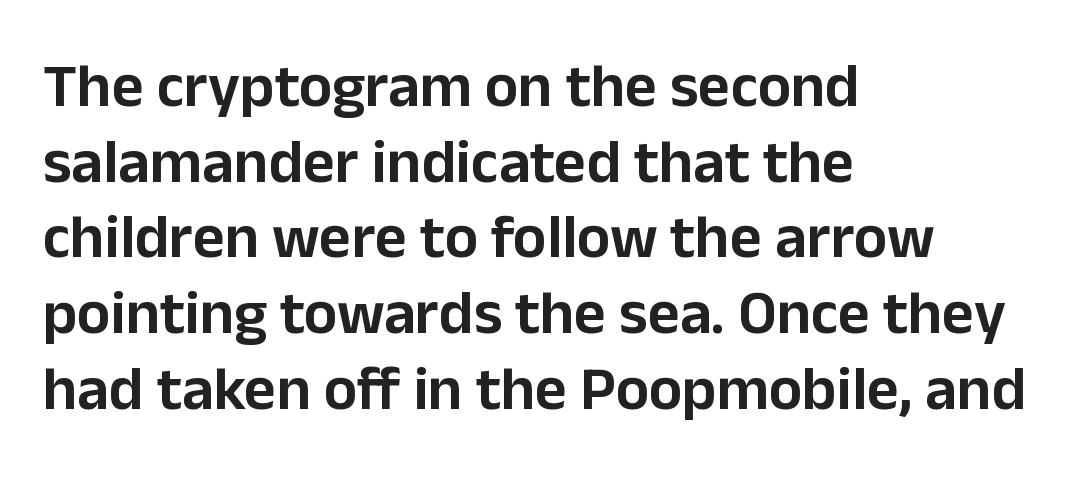
{"serif": "no", "italic": "no", "width": "normal", "stroke_contrast": "low", "x_height": "medium", "monospaced": "no", "underline": "no", "align": "left", "line_spacing_ratio": 1.22, "letter_spacing": "normal", "letter_spacing_em": 0.0, "glyph_px": 62}
